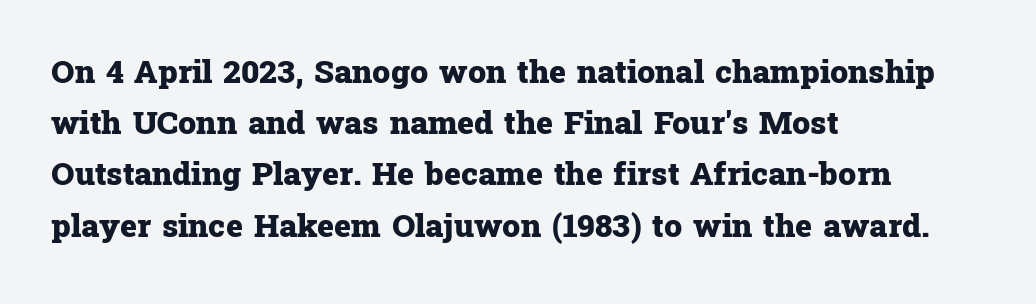
The image shows 32 px heavy serif type, upright; set left-aligned, normal line spacing (1.6x), normal letter spacing, not underlined; low stroke contrast and a medium x-height.
